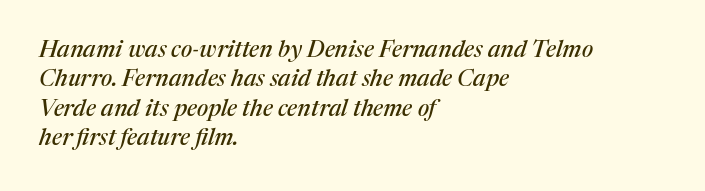
Does the lettering tilt? It does — this is italic. Standard letterfit; no display-style spreading of the glyphs. Where is the straight margin? On the left. The gap between lines stays unmarked. Line spacing here is normal.
